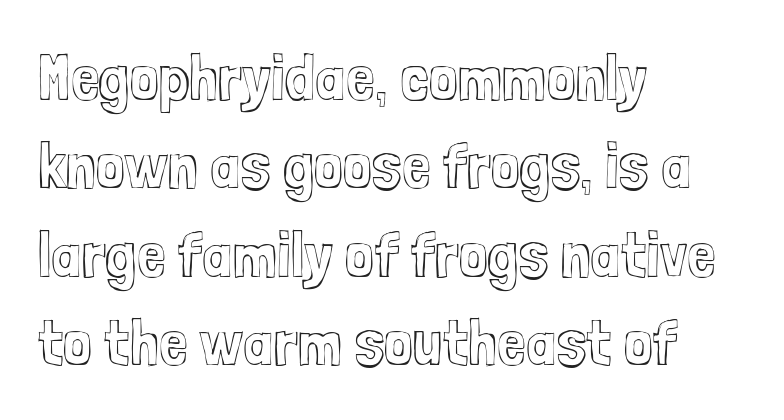
Is the letter spacing exaggerated? No — it looks like the ordinary default. Quick note: not italic, upright. Plain, unruled lines of type. Notice how descenders clear the ascenders below comfortably — that's standard leading.
